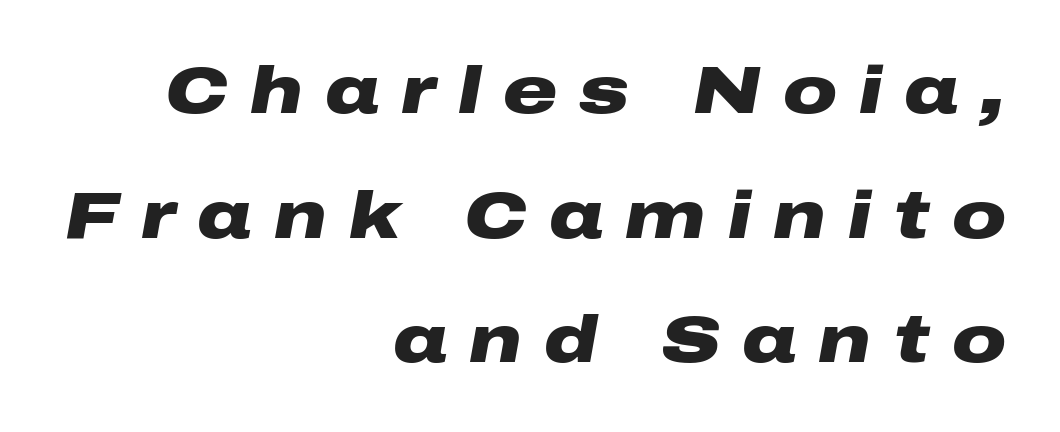
The image shows 67 px heavy, wide type, italic (leaning right); set right-aligned, line spacing 1.86x, unusually wide letter spacing (+0.33 em), not underlined; low stroke contrast and a medium x-height.
